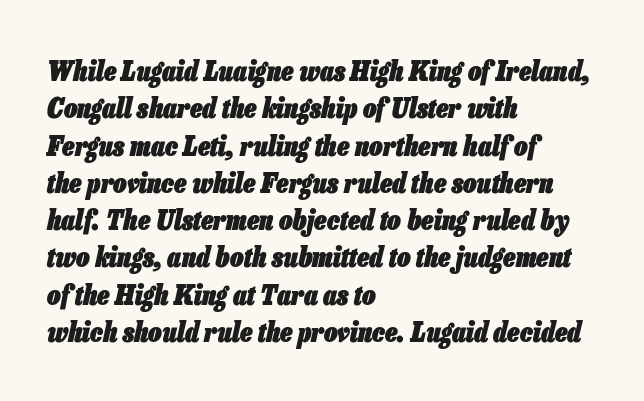
The image shows 27 px bold type, italic (leaning right); set left-aligned, normal line spacing (1.38x), normal letter spacing, not underlined.
